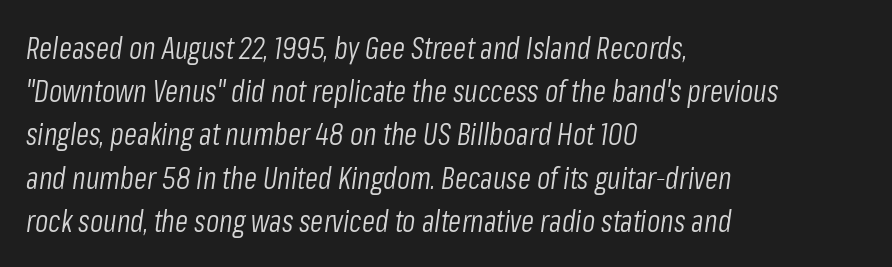
{"italic": "yes", "lean": "right", "slant_degrees": 8, "bold": "no", "weight": "light", "width": "condensed", "stroke_contrast": "low", "x_height": "medium", "monospaced": "no", "underline": "no", "align": "left", "line_spacing": "normal", "line_spacing_ratio": 1.44, "letter_spacing": "normal", "letter_spacing_em": 0.0, "glyph_px": 30}
